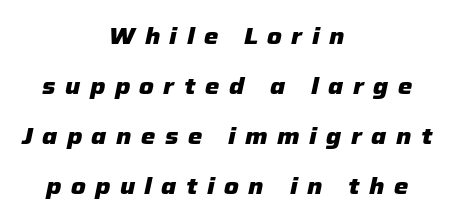
How heavy is the stroke? Heavy — this is a bold. Would a proofreader flag this as italicized? Yes. Leftover space on each line is divided equally before and after the words. The letterforms stand isolated, each surrounded by extra space.
